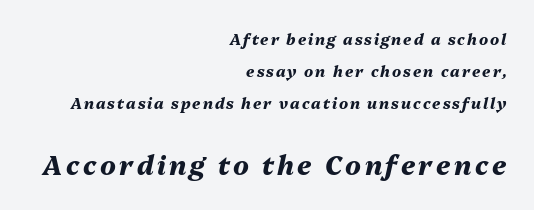
{"italic": "yes", "lean": "right", "slant_degrees": 13, "bold": "yes", "underline": "no", "align": "right", "line_spacing": "loose", "line_spacing_ratio": 2.13, "larger_block": "second", "size_ratio": 1.73, "glyph_px": 26}
